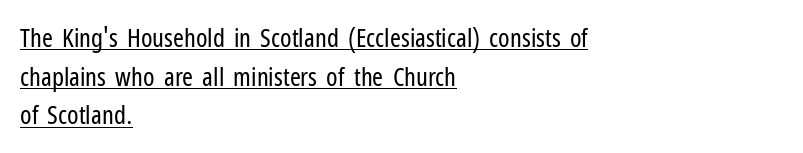
The image shows 26 px text type, upright; set left-aligned, normal line spacing (1.49x), normal letter spacing, underlined.
